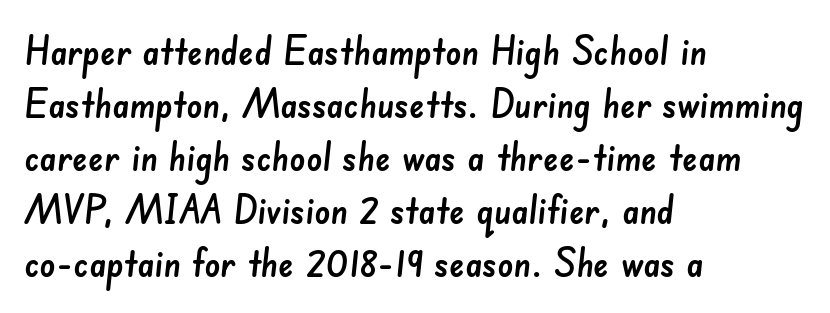
The image shows 39 px sans-serif type; set left-aligned, normal line spacing (1.36x), normal letter spacing, not underlined; low stroke contrast and a small x-height.
